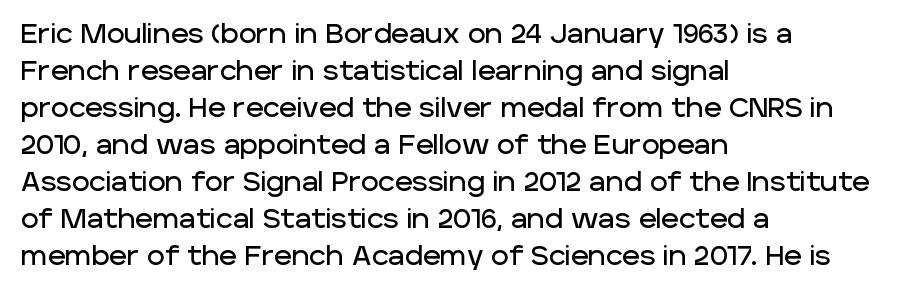
The image shows 27 px text type, upright; set left-aligned, normal line spacing (1.37x), normal letter spacing, not underlined.
